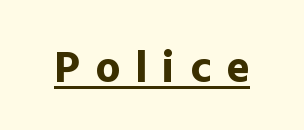
A rule runs beneath these lines of type. These lines carry a lot of weight — the face is fully bold. Characters follow at a spacing far wider than the type designer built in. Do the characters align in a grid? No, the font is proportional. Vertical strokes here are truly vertical. Regarding serifs, this sample does without them.
